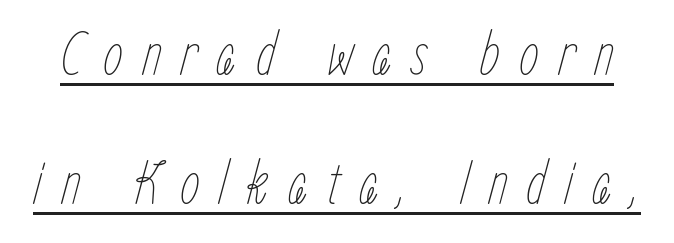
{"italic": "yes", "lean": "right", "slant_degrees": 15, "bold": "no", "weight": "thin", "width": "condensed", "stroke_contrast": "low", "x_height": "medium", "monospaced": "no", "underline": "yes", "line_spacing": "loose", "line_spacing_ratio": 2.02, "letter_spacing": "wide", "letter_spacing_em": 0.29, "glyph_px": 64}
